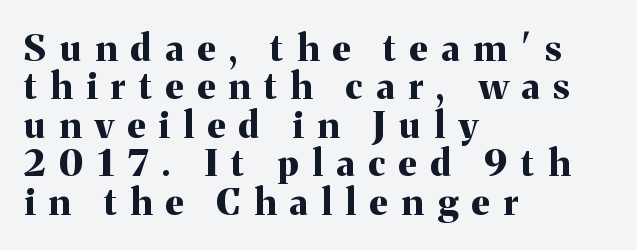
The lettering stays uniformly vertical, giving the passage a roman look. Serifs: yes, visible at the terminals of the letterforms. Is the letter spacing exaggerated? Yes — the characters are pushed far apart. The rendering uses a bold face; every stroke is thick and dark.
